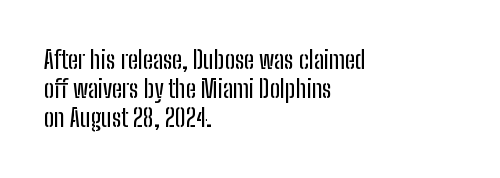
The image shows 25 px text type, upright; set left-aligned, line spacing 1.17x, normal letter spacing, not underlined.
